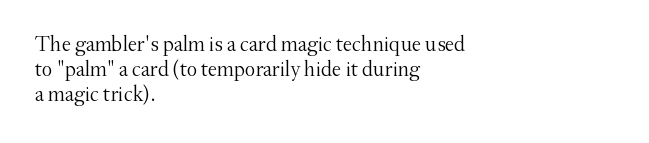
Q: Is the text bold? A: No.
Q: Is the text italic (slanted)? A: No, it is upright.
Q: Is the text underlined? A: No.
Q: How is the paragraph aligned? A: Left-aligned.
Q: Is the spacing between letters normal or unusually wide? A: Normal.
